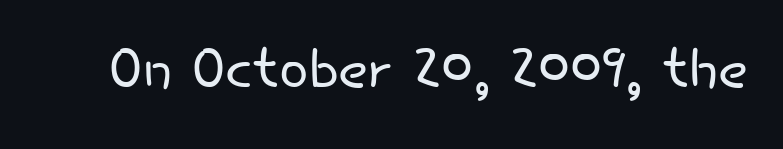
{"serif": "no", "italic": "no", "bold": "no", "weight": "light", "width": "normal", "stroke_contrast": "low", "x_height": "small", "monospaced": "no", "underline": "no", "letter_spacing": "normal", "letter_spacing_em": 0.0, "glyph_px": 78}
